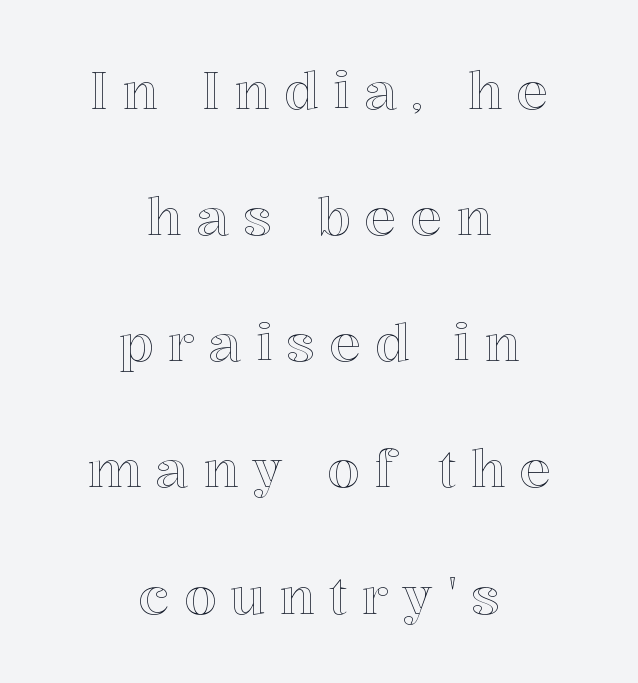
{"italic": "no", "width": "normal", "x_height": "medium", "monospaced": "no", "underline": "no", "align": "center", "line_spacing": "loose", "line_spacing_ratio": 2.38, "letter_spacing": "wide", "letter_spacing_em": 0.26, "glyph_px": 53}
